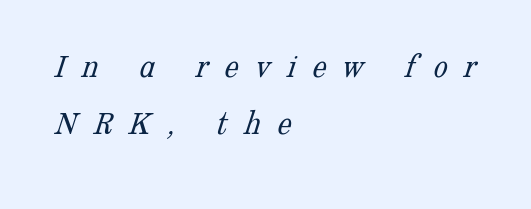
The image shows 35 px light serif type; set left-aligned, normal line spacing (1.62x), unusually wide letter spacing (+0.47 em), not underlined; low stroke contrast and a medium x-height.
